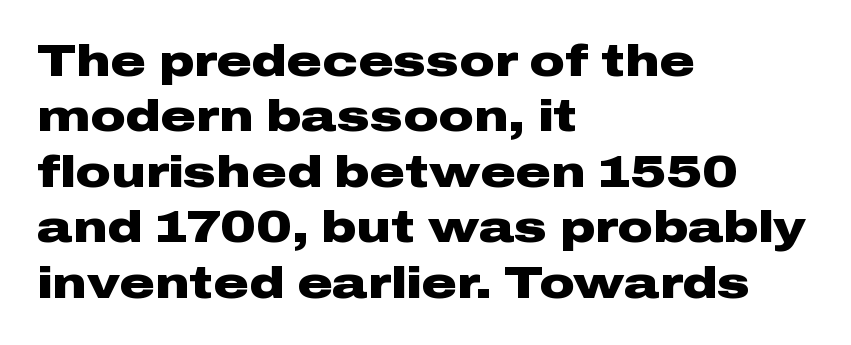
{"serif": "no", "italic": "no", "bold": "yes", "weight": "heavy", "width": "wide", "stroke_contrast": "low", "x_height": "medium", "monospaced": "no", "underline": "no", "align": "left", "line_spacing": "normal", "line_spacing_ratio": 1.26, "letter_spacing": "normal", "letter_spacing_em": 0.0, "glyph_px": 44}
